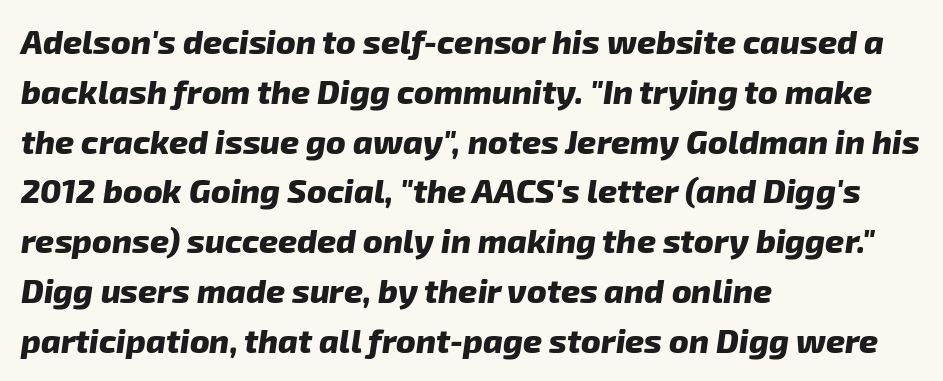
The image shows 33 px heavy type, italic (leaning right); set left-aligned, normal line spacing (1.51x), normal letter spacing, not underlined; low stroke contrast and a medium x-height.
